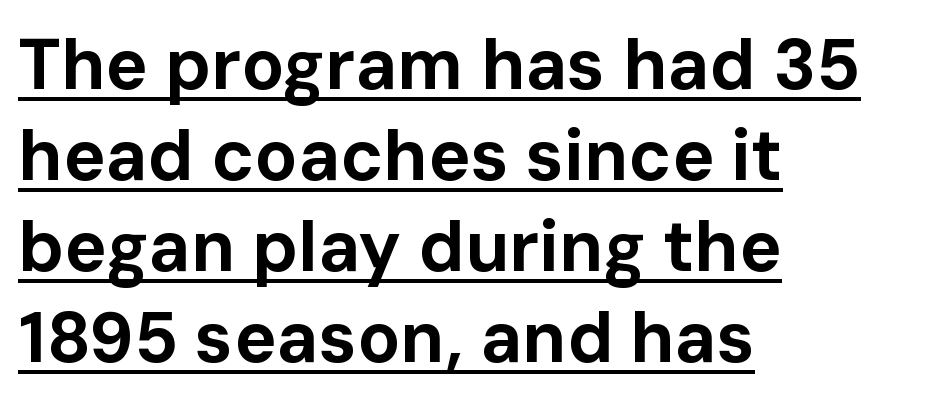
{"serif": "no", "italic": "no", "bold": "yes", "weight": "bold", "width": "normal", "stroke_contrast": "low", "x_height": "medium", "monospaced": "no", "underline": "yes", "align": "left", "line_spacing": "normal", "line_spacing_ratio": 1.28, "letter_spacing": "normal", "letter_spacing_em": 0.0, "glyph_px": 71}
